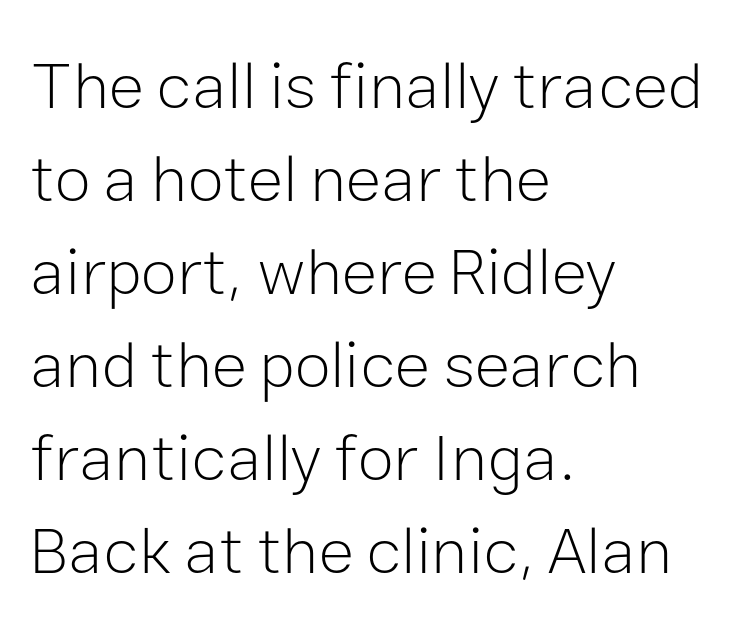
The rendering uses natural spacing where letterforms have individual widths. This rendering uses left alignment, leaving the right contour irregular. Nobody drew a line under any word here. If you measured baseline to baseline, you'd find a middling distance. Do the letters lean? They stand straight. Each stroke keeps to a modest, everyday thickness or less.
